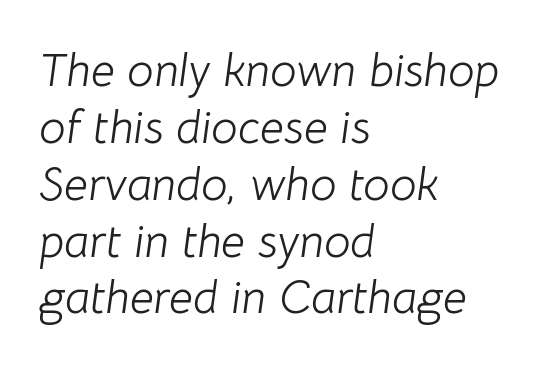
The image shows 47 px light type, italic (leaning right); set left-aligned, line spacing 1.21x, normal letter spacing, not underlined; low stroke contrast and a medium x-height.
